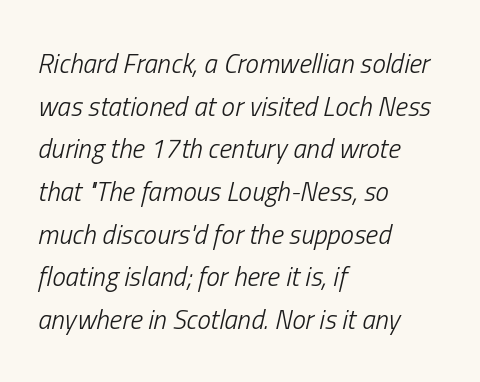
Q: Is the text bold? A: No.
Q: Is the text italic (slanted)? A: Yes, it leans right by about 13 degrees.
Q: Is the text underlined? A: No.
Q: How is the paragraph aligned? A: Left-aligned.
Q: Is the spacing between letters normal or unusually wide? A: Normal.
Q: Is the spacing between lines tight, normal or loose? A: Normal.
